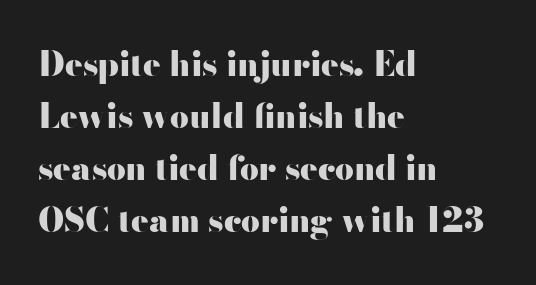
Q: Is the text bold? A: Yes.
Q: Is the text italic (slanted)? A: No, it is upright.
Q: Is the typeface a serif or a sans-serif typeface? A: Sans-serif.
Q: Is the text underlined? A: No.
Q: How is the paragraph aligned? A: Left-aligned.
Q: Is the spacing between letters normal or unusually wide? A: Normal.
Q: Is the spacing between lines tight, normal or loose? A: Normal.
Q: Width (condensed, normal, or wide)? A: Wide.
Q: Stroke contrast? A: High.
Q: x-height? A: Small.
Q: Monospaced? A: No.
